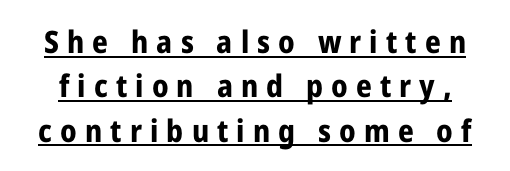
Plenty of ink on the page — the face is bold. No feet cap the strokes, marking this as sans-serif type. Someone cranked the tracking dial way up on this one. When letters stand straight like this, we call the style roman or upright. Each letter keeps its own natural width here, so spacing adapts to shape. Does a line run under the words? Yes, clearly.
